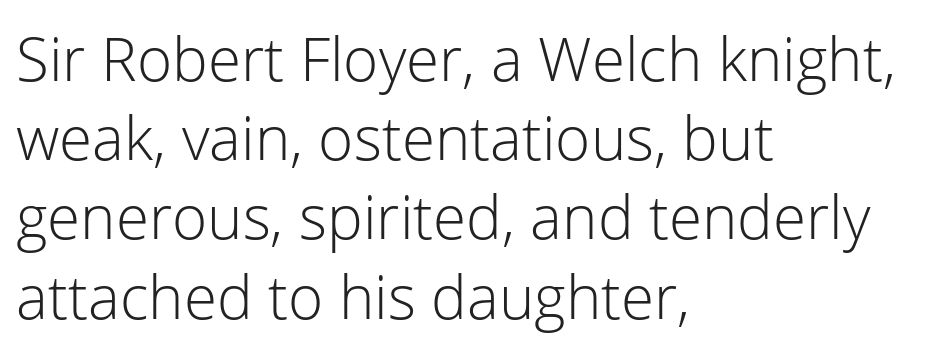
Regarding serifs, this sample does without them. Horizontal bands of white between lines are of average thickness. Here the designer chose a conventional face with non-uniform glyph widths. No extra ink here — the face is not bold. The axis of the letterforms is exactly vertical.
